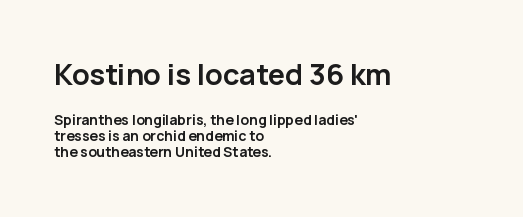
The characters look thick and weighty, a clear bold. Posture: vertical. Where is the straight margin? On the left. Cramped leading. Standard letterfit; no display-style spreading of the glyphs.
